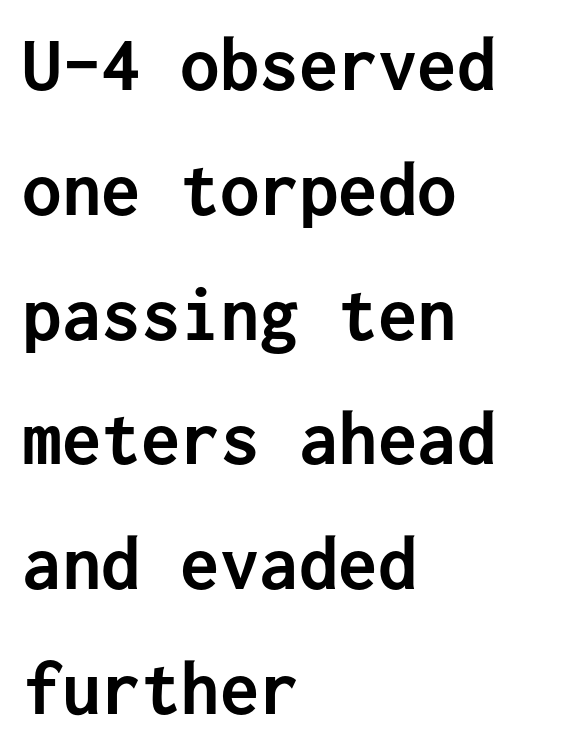
The image shows 79 px semibold sans-serif type, upright, monospaced; set left-aligned, normal line spacing (1.58x), normal letter spacing, not underlined; low stroke contrast and a medium x-height.
